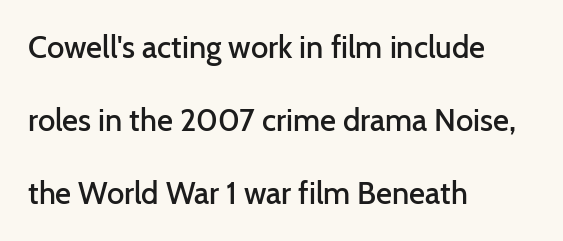
The image shows 31 px semibold sans-serif type, upright; set left-aligned, loose line spacing (2.36x), normal letter spacing, not underlined; low stroke contrast and a medium x-height.
